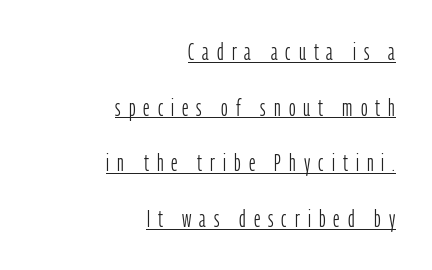
{"italic": "no", "bold": "no", "underline": "yes", "align": "right", "line_spacing": "loose", "line_spacing_ratio": 2.42, "letter_spacing": "wide", "letter_spacing_em": 0.35, "glyph_px": 23}
